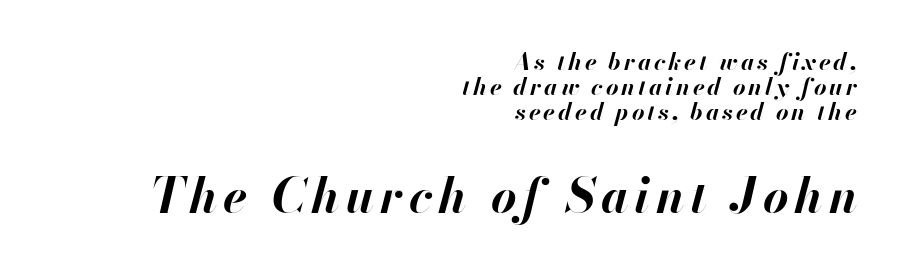
{"italic": "yes", "lean": "right", "slant_degrees": 13, "bold": "yes", "weight": "bold", "width": "normal", "stroke_contrast": "high", "x_height": "small", "monospaced": "no", "underline": "no", "align": "right", "line_spacing": "tight", "line_spacing_ratio": 1.04, "larger_block": "second", "size_ratio": 2.04, "glyph_px": 49}
